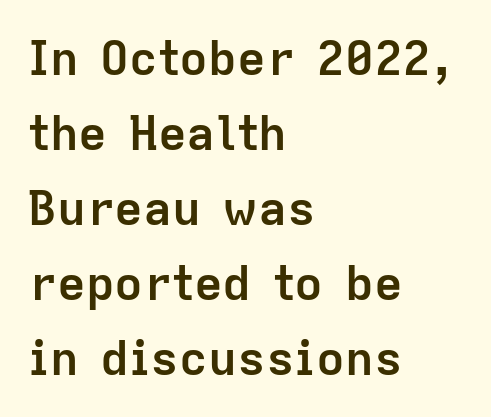
Q: Is the text bold? A: Yes.
Q: Is the text italic (slanted)? A: No, it is upright.
Q: Is the typeface a serif or a sans-serif typeface? A: Sans-serif.
Q: Is the text underlined? A: No.
Q: How is the paragraph aligned? A: Left-aligned.
Q: Is the spacing between letters normal or unusually wide? A: Normal.
Q: Is the spacing between lines tight, normal or loose? A: Normal.
Q: Width (condensed, normal, or wide)? A: Normal.
Q: Stroke contrast? A: Low.
Q: x-height? A: Medium.
Q: Monospaced? A: No.
